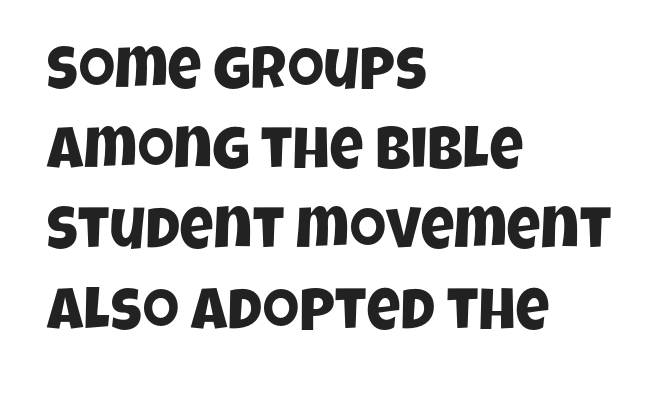
Q: Is the typeface a serif or a sans-serif typeface? A: Sans-serif.
Q: Is the text underlined? A: No.
Q: How is the paragraph aligned? A: Left-aligned.
Q: Is the spacing between letters normal or unusually wide? A: Normal.
Q: Is the spacing between lines tight, normal or loose? A: Normal.
Q: Width (condensed, normal, or wide)? A: Condensed.
Q: Stroke contrast? A: Low.
Q: x-height? A: Large.
Q: Monospaced? A: No.
